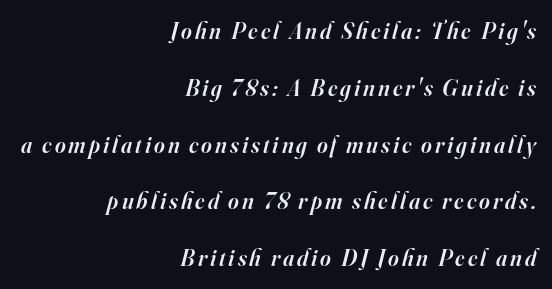
The image shows 23 px text type, italic (leaning right); set right-aligned, loose line spacing (2.47x), not underlined.
